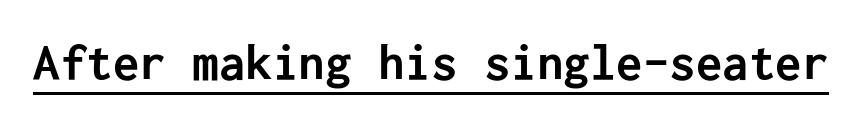
Default kerning and tracking; the words read as compact shapes. The passage shown is typeset with a sans-serif family. Stroke thickness is high; the sample reads as a true bold. Style check: upright. The glyphs are accompanied by a horizontal stroke just below them.
